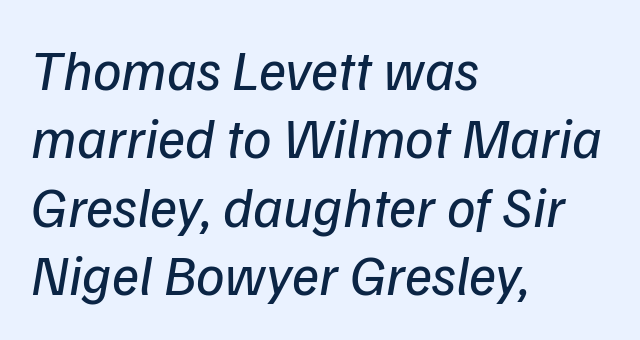
Stem width sits at or under what a default text font uses. Every character sits at an angle, as italics do. You could call the tracking neutral — neither tight nor loose. Plain, unruled lines of type.
